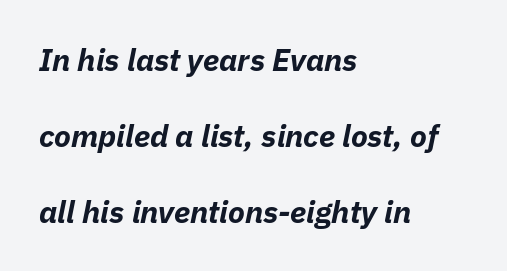
The image shows 31 px bold type, italic (leaning right); set left-aligned, loose line spacing (2.45x), normal letter spacing, not underlined; low stroke contrast and a medium x-height.
